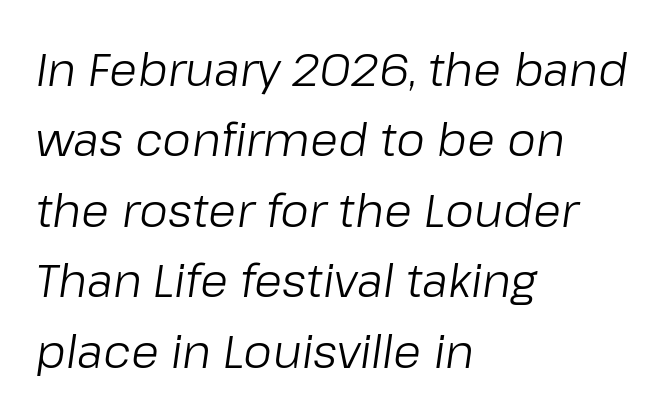
The image shows 46 px light type, italic (leaning right); set left-aligned, normal line spacing (1.53x), normal letter spacing, not underlined; low stroke contrast and a medium x-height.
